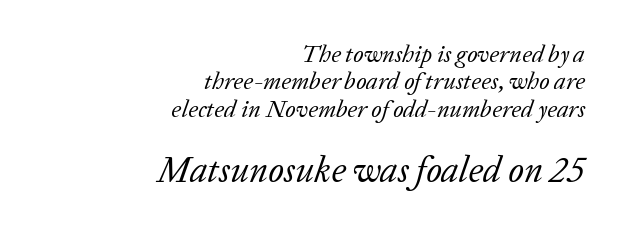
Tracking here is standard; glyphs follow each other at the usual distance. Rule under the text: the space is simply empty. Does the bottom block carry the larger type? Yes, it does. Would a proofreader flag this as italicized? Yes. Compared with a flush-left layout, this one pins lines to the opposite, right side. Each letter keeps its own natural width here, so spacing adapts to shape.
